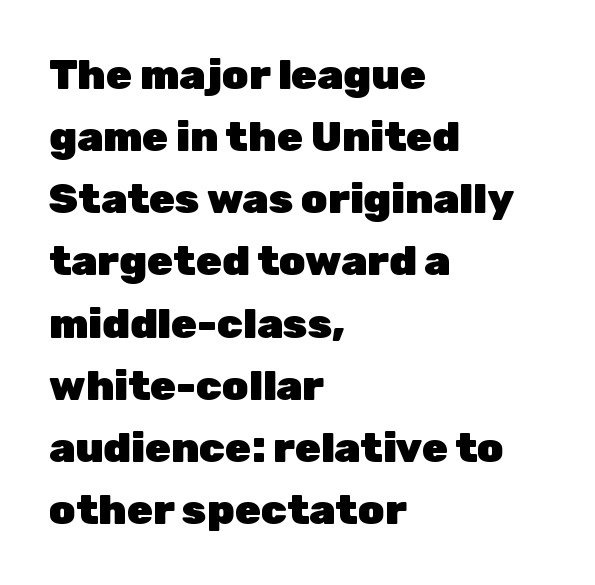
The image shows 42 px heavy sans-serif type, upright; set left-aligned, normal line spacing (1.48x), normal letter spacing, not underlined; low stroke contrast and a medium x-height.
